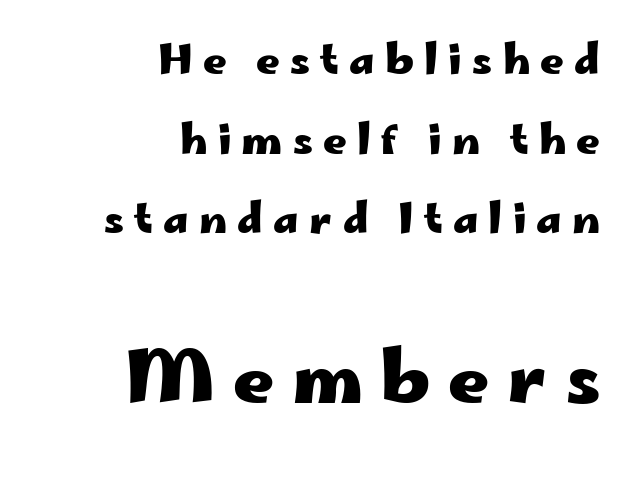
The image shows 71 px heavy, wide sans-serif type, upright; set right-aligned, loose line spacing (1.94x), unusually wide letter spacing (+0.25 em), not underlined; the second (bottom) block is 1.73x larger; low stroke contrast and a small x-height.
